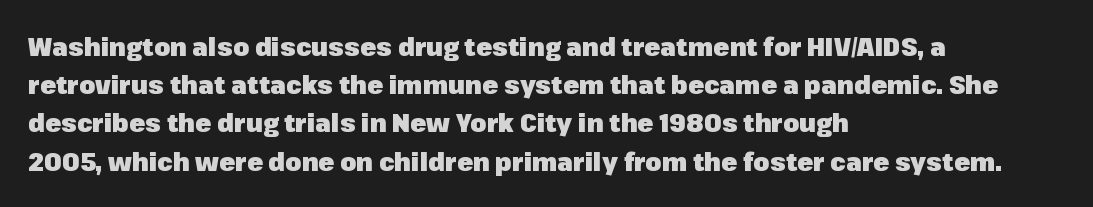
Q: Is the text bold? A: Yes.
Q: Is the text italic (slanted)? A: No, it is upright.
Q: Is the text underlined? A: No.
Q: How is the paragraph aligned? A: Left-aligned.
Q: Is the spacing between letters normal or unusually wide? A: Normal.
Q: Is the spacing between lines tight, normal or loose? A: Normal.
